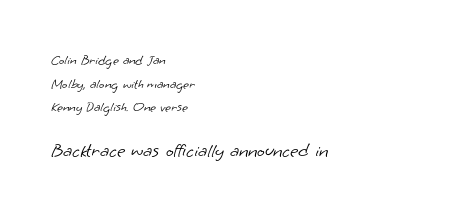
The image shows 20 px text type; set left-aligned, normal line spacing (1.69x), normal letter spacing, not underlined; the second (bottom) block is 1.43x larger.
